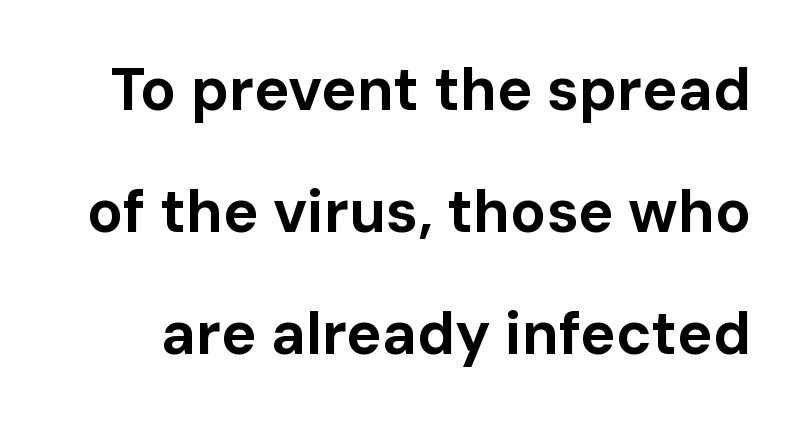
The image shows 59 px bold sans-serif type, upright; set loose line spacing (2.07x), normal letter spacing, not underlined; low stroke contrast and a medium x-height.
